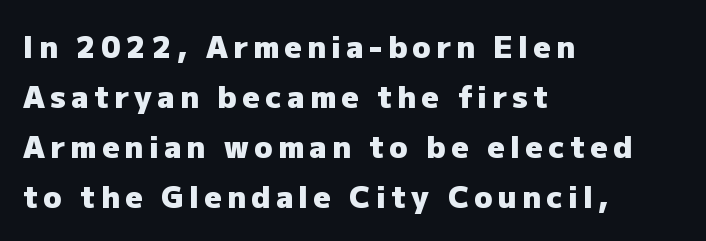
Letters rest on an invisible, unmarked baseline. The ragged edge is on the right, which tells us the setting is flush left. Letterform terminals end flat and unadorned throughout the passage. The letters stand straight up with perfectly vertical stems. The sample has been set heavy, in full bold.
